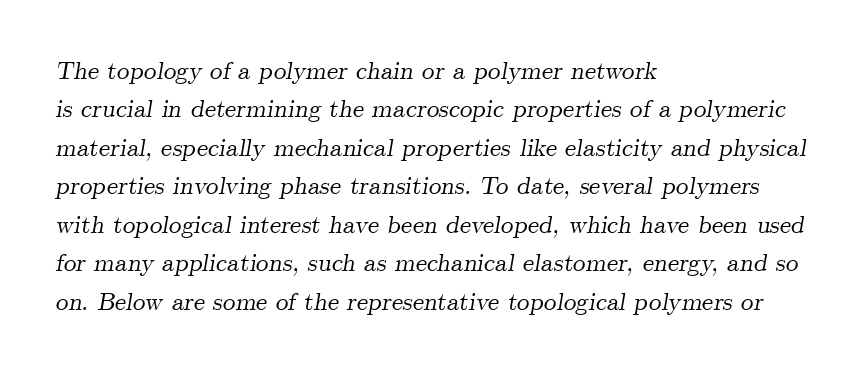
The image shows 25 px text type, italic (leaning right); set left-aligned, normal line spacing (1.54x), normal letter spacing, not underlined.
